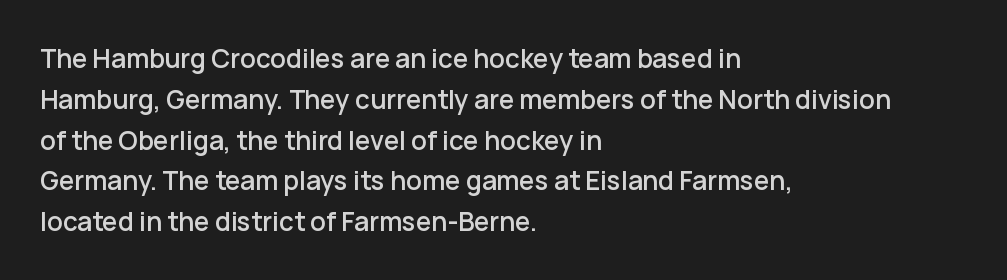
Q: Is the text italic (slanted)? A: No, it is upright.
Q: Is the text underlined? A: No.
Q: How is the paragraph aligned? A: Left-aligned.
Q: Is the spacing between letters normal or unusually wide? A: Normal.
Q: Is the spacing between lines tight, normal or loose? A: Normal.
